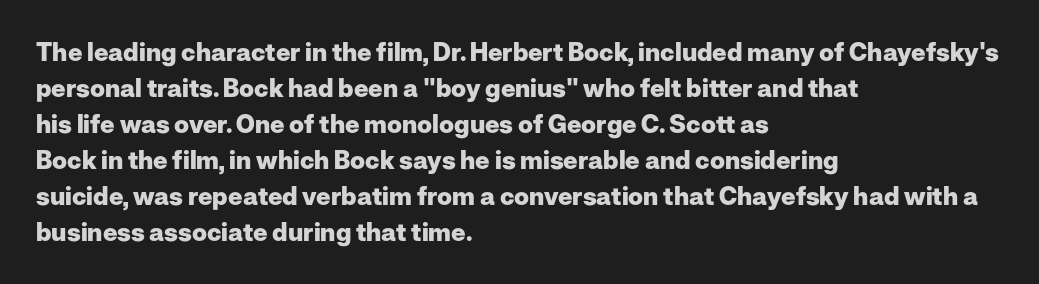
{"italic": "no", "bold": "yes", "underline": "no", "align": "left", "line_spacing": "normal", "line_spacing_ratio": 1.44, "letter_spacing": "normal", "letter_spacing_em": 0.0, "glyph_px": 25}
